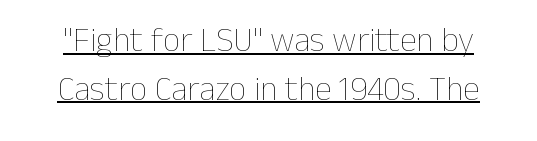
The image shows 34 px thin type, upright; set centered, normal line spacing (1.43x), normal letter spacing, underlined; low stroke contrast and a medium x-height.
